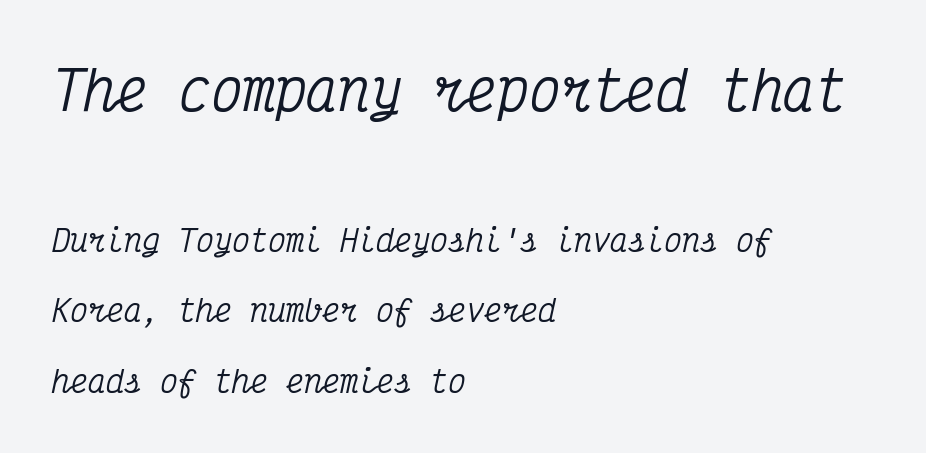
You can tell from the footed stems that serif type was used. Which margin do the lines hug? The left one — the right edge is uneven. Descender tails drop into unmarked territory. The specimen reads as italic at a glance.
